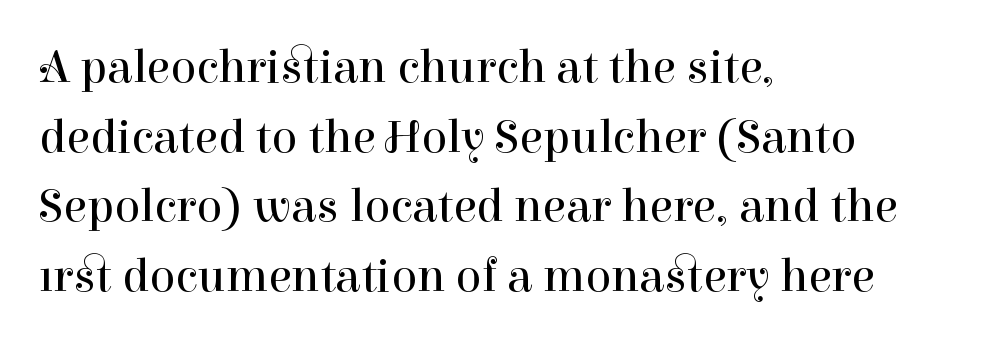
{"serif": "yes", "italic": "no", "bold": "no", "weight": "regular", "width": "normal", "stroke_contrast": "high", "x_height": "medium", "monospaced": "no", "underline": "no", "align": "left", "line_spacing": "normal", "line_spacing_ratio": 1.45, "letter_spacing": "normal", "letter_spacing_em": 0.0, "glyph_px": 48}
